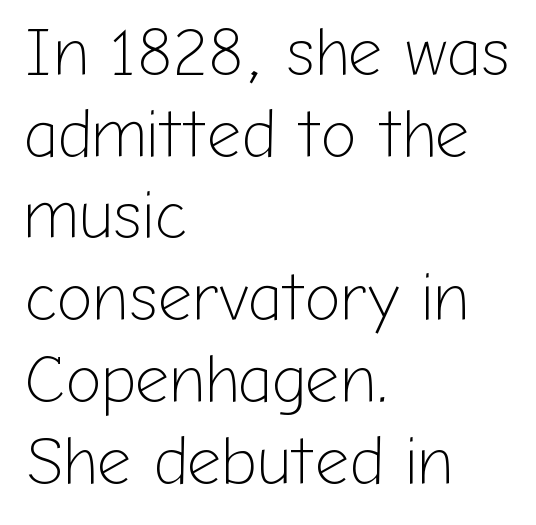
Letter spacing: default. Type without underlining. Every row of glyphs begins at an identical x-position on the left. Think of a printed novel: that variable character pitch is what you see here. Is this a sans? Yes — the strokes have no serifs. Weight: regular or lighter.
